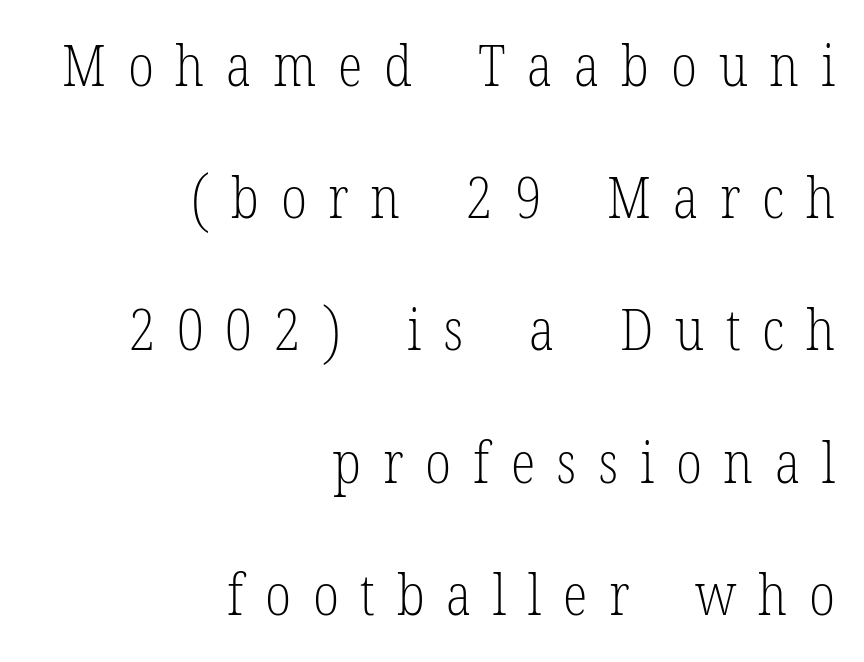
No letter is thick-stroked: the sample isn't bold. Tall strokes in this sample are plumb rather than angled. A bare baseline throughout the passage. Compared with typical paragraphs, the rows here are farther apart. The face used here is proportionally spaced, like ordinary book or web type. Look at the tracking — it's clearly loosened, letters drifting apart.
